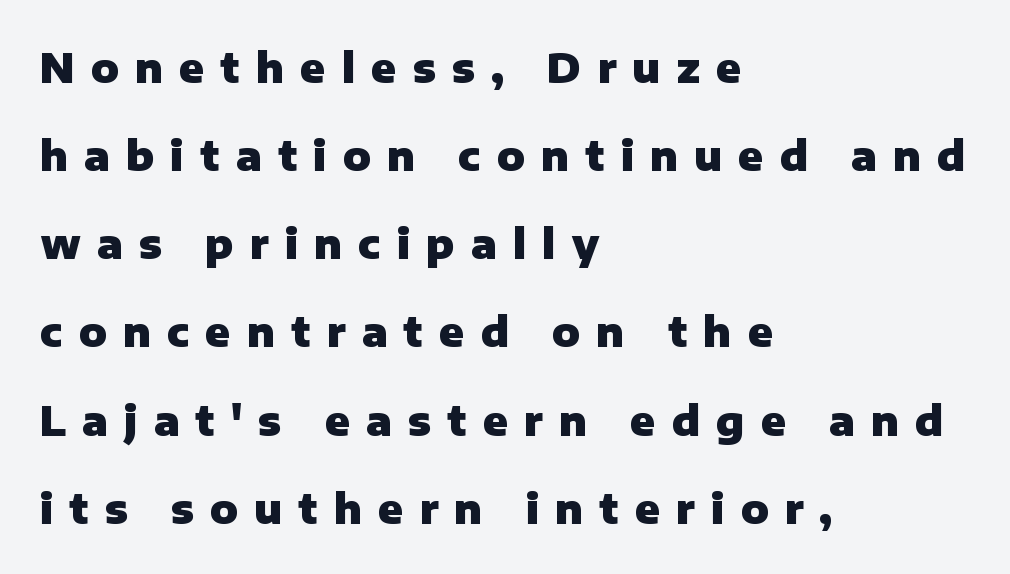
{"serif": "no", "italic": "no", "bold": "yes", "weight": "heavy", "width": "normal", "stroke_contrast": "low", "x_height": "medium", "monospaced": "no", "underline": "no", "align": "left", "line_spacing": "loose", "line_spacing_ratio": 2.15, "letter_spacing": "wide", "letter_spacing_em": 0.39, "glyph_px": 41}
